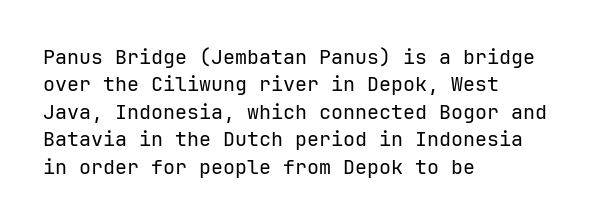
Q: Is the text bold? A: No.
Q: Is the text italic (slanted)? A: No, it is upright.
Q: Is the text underlined? A: No.
Q: How is the paragraph aligned? A: Left-aligned.
Q: Is the spacing between letters normal or unusually wide? A: Normal.
Q: Is the spacing between lines tight, normal or loose? A: Normal.
